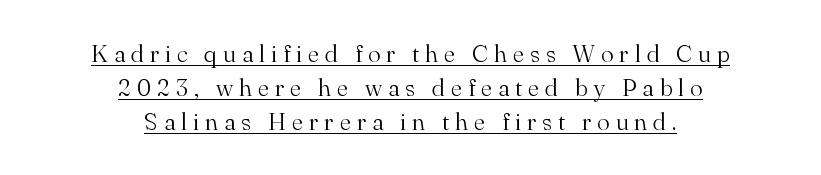
Q: Is the text bold? A: No.
Q: Is the text italic (slanted)? A: No, it is upright.
Q: Is the text underlined? A: Yes.
Q: How is the paragraph aligned? A: Centered.
Q: Is the spacing between letters normal or unusually wide? A: Unusually wide.
Q: Is the spacing between lines tight, normal or loose? A: Normal.
